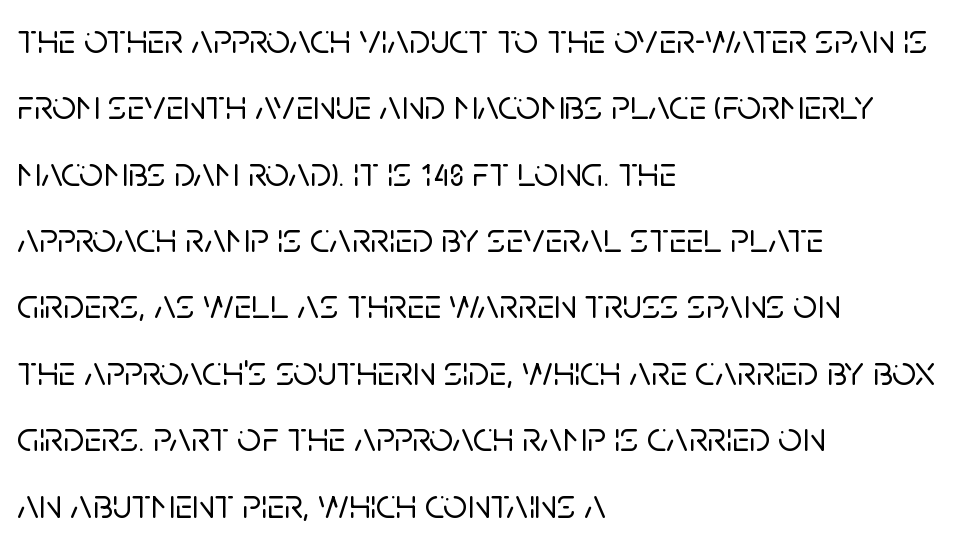
Q: Is the text italic (slanted)? A: No, it is upright.
Q: Is the typeface a serif or a sans-serif typeface? A: Sans-serif.
Q: Is the text underlined? A: No.
Q: How is the paragraph aligned? A: Left-aligned.
Q: Is the spacing between letters normal or unusually wide? A: Normal.
Q: Is the spacing between lines tight, normal or loose? A: Normal.
Q: Width (condensed, normal, or wide)? A: Normal.
Q: Stroke contrast? A: Low.
Q: x-height? A: Large.
Q: Monospaced? A: No.
